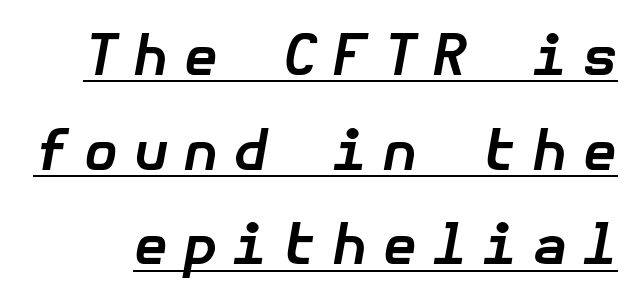
Q: Is the text bold? A: Yes.
Q: Is the text italic (slanted)? A: Yes, it leans right by about 10 degrees.
Q: Is the text underlined? A: Yes.
Q: Is the spacing between letters normal or unusually wide? A: Unusually wide.
Q: Width (condensed, normal, or wide)? A: Normal.
Q: Stroke contrast? A: Low.
Q: x-height? A: Medium.
